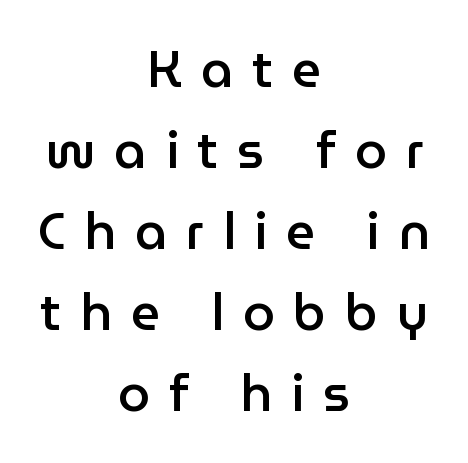
The image shows 51 px semibold sans-serif type, upright; set centered, normal line spacing (1.59x), unusually wide letter spacing (+0.37 em), not underlined; low stroke contrast and a medium x-height.
